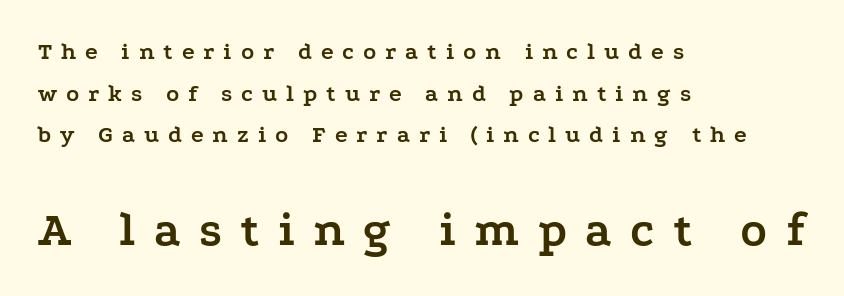
Unlike a clean sans, this face finishes its strokes with serifs. Character widths vary here, with narrow letters taking less room than wide ones. Line beginnings align vertically; line endings do not. Any mark beneath the type? The region is blank. This layout puts the modest block above and the oversized block below. These lines were composed using upright roman letters.
